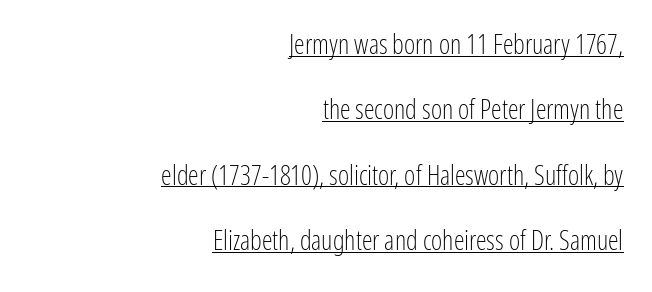
The image shows 27 px text type, upright; set right-aligned, loose line spacing (2.42x), normal letter spacing, underlined.
